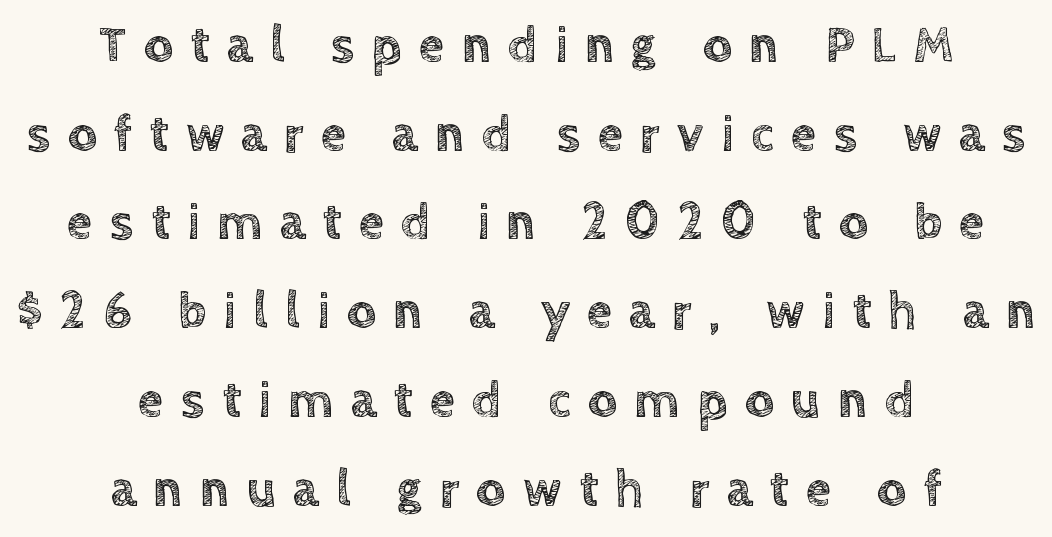
{"italic": "no", "width": "normal", "x_height": "large", "monospaced": "no", "underline": "no", "align": "center", "line_spacing_ratio": 1.74, "letter_spacing": "wide", "letter_spacing_em": 0.34, "glyph_px": 51}
